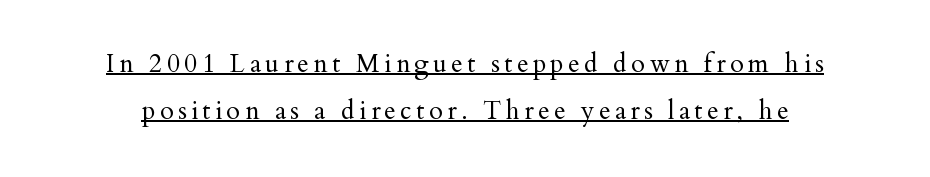
Style check: upright. Weight: regular or lighter. Compared with undecorated copy, this sample adds a rule below the words.
